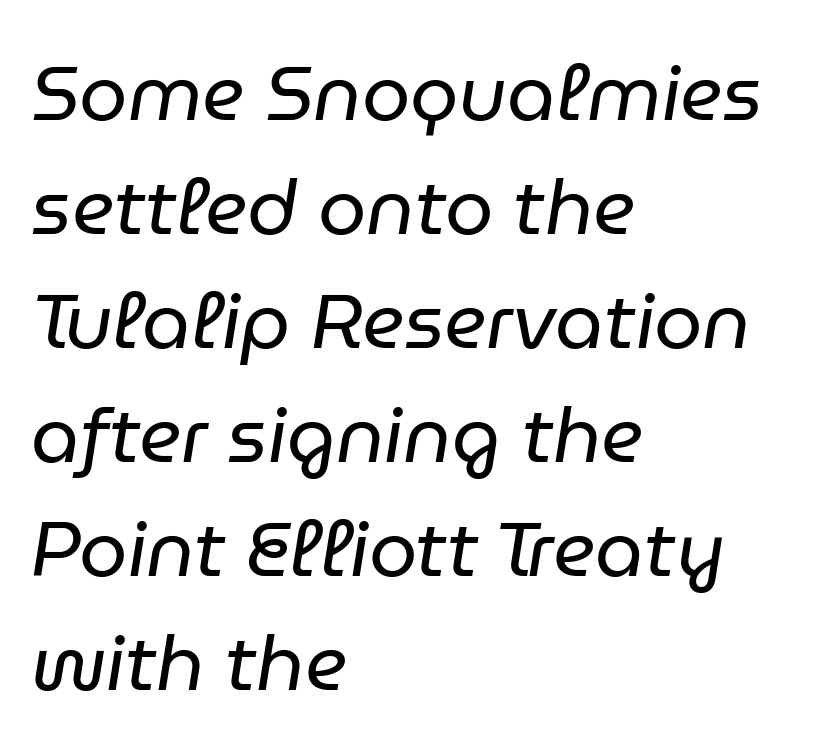
The image shows 77 px regular-weight type, italic (leaning right); set left-aligned, normal line spacing (1.48x), normal letter spacing, not underlined; low stroke contrast and a medium x-height.
